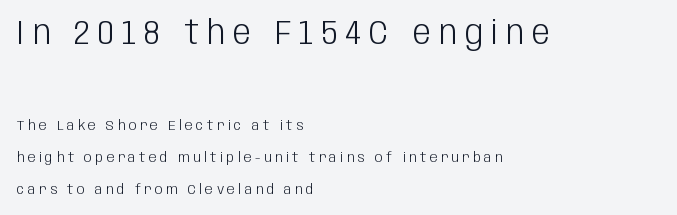
{"serif": "no", "italic": "no", "bold": "no", "weight": "light", "width": "condensed", "stroke_contrast": "low", "x_height": "large", "monospaced": "no", "underline": "no", "align": "left", "line_spacing": "loose", "line_spacing_ratio": 2.27, "letter_spacing": "wide", "letter_spacing_em": 0.24, "larger_block": "first", "size_ratio": 2.36, "glyph_px": 33}
